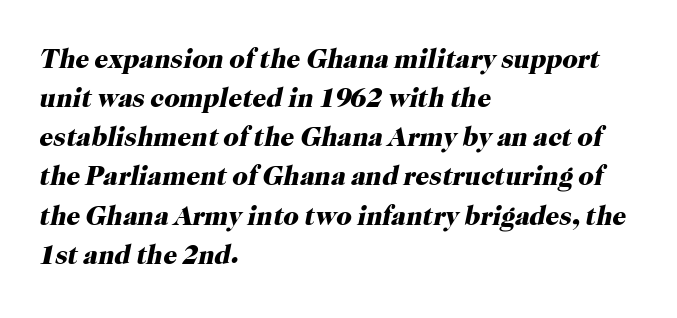
Regular leading. You'd pick this weight for a headline — it's a proper bold. The area under the type is left untouched. Slanted lettering throughout.
